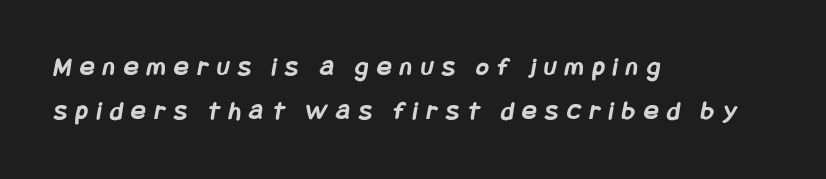
The image shows 27 px bold type; set left-aligned, normal line spacing (1.63x), unusually wide letter spacing (+0.33 em), not underlined.
